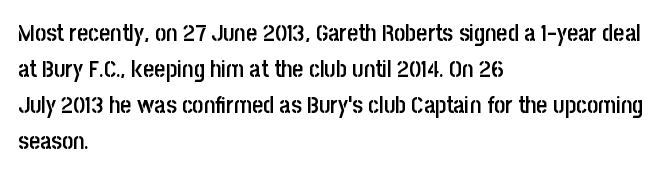
{"italic": "no", "bold": "semi", "underline": "no", "align": "left", "line_spacing": "normal", "line_spacing_ratio": 1.5, "letter_spacing": "normal", "letter_spacing_em": 0.0, "glyph_px": 24}
